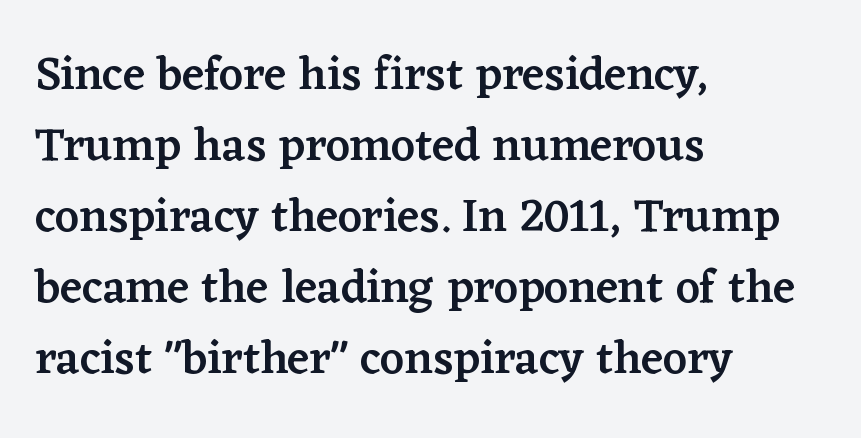
Q: Is the text bold? A: Semi-bold.
Q: Is the text italic (slanted)? A: No, it is upright.
Q: Is the typeface a serif or a sans-serif typeface? A: Serif.
Q: Is the text underlined? A: No.
Q: How is the paragraph aligned? A: Left-aligned.
Q: Is the spacing between letters normal or unusually wide? A: Normal.
Q: Is the spacing between lines tight, normal or loose? A: Normal.
Q: Width (condensed, normal, or wide)? A: Normal.
Q: Stroke contrast? A: Low.
Q: x-height? A: Medium.
Q: Monospaced? A: No.
